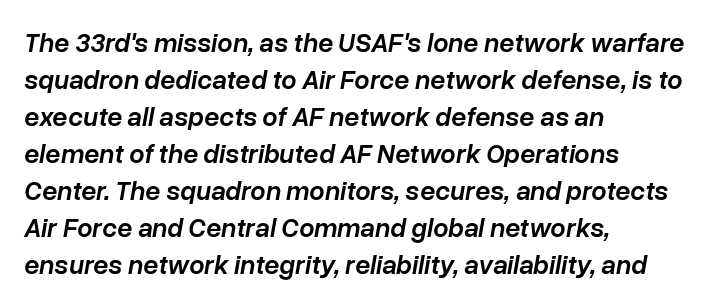
Q: Is the text bold? A: Semi-bold.
Q: Is the text italic (slanted)? A: Yes, it leans right by about 10 degrees.
Q: Is the text underlined? A: No.
Q: How is the paragraph aligned? A: Left-aligned.
Q: Is the spacing between letters normal or unusually wide? A: Normal.
Q: Is the spacing between lines tight, normal or loose? A: Normal.
